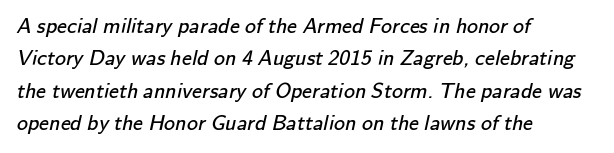
Stems and bowls with no extra thickness — not bold. The block of text has a typical density, with ordinary space between rows. Rule under the text: the space is simply empty. The tracking reads as untouched default to a designer's eye. A classic flush-left, rag-right setting is used for this passage.
